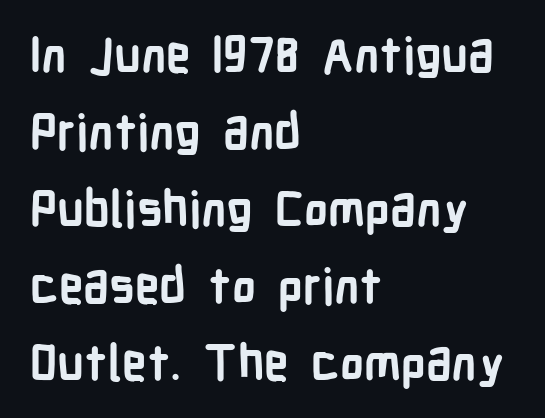
The image shows 49 px semibold, condensed sans-serif type, upright; set left-aligned, normal line spacing (1.57x), normal letter spacing, not underlined; low stroke contrast and a medium x-height.
